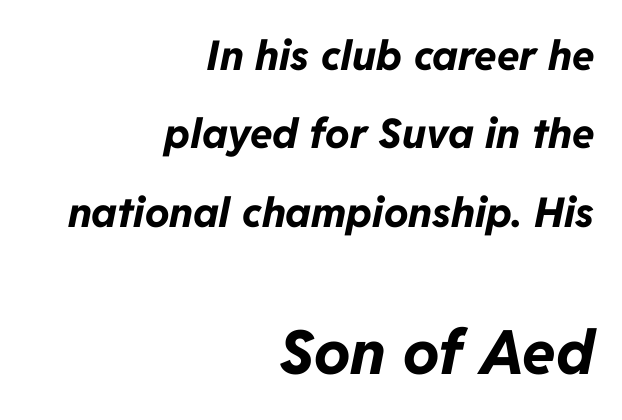
The typesetter chose a ragged-left arrangement here. I'd describe the lettering as bold — thick and assertive. Check the space under the baseline: it is left empty. The later block is typeset at a bigger size than the earlier block.
